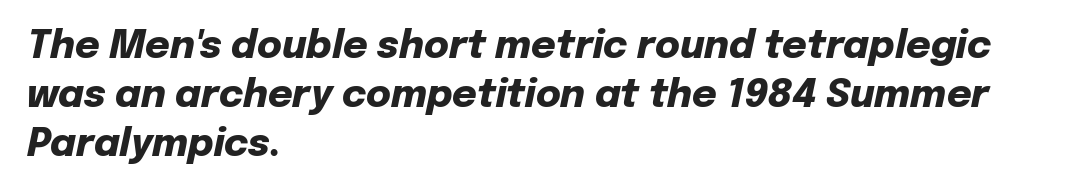
Q: Is the text bold? A: Yes.
Q: Is the text italic (slanted)? A: Yes, it leans right by about 12 degrees.
Q: Is the text underlined? A: No.
Q: How is the paragraph aligned? A: Left-aligned.
Q: Is the spacing between letters normal or unusually wide? A: Normal.
Q: Is the spacing between lines tight, normal or loose? A: Normal.
Q: Width (condensed, normal, or wide)? A: Normal.
Q: Stroke contrast? A: Low.
Q: x-height? A: Medium.
Q: Monospaced? A: No.
